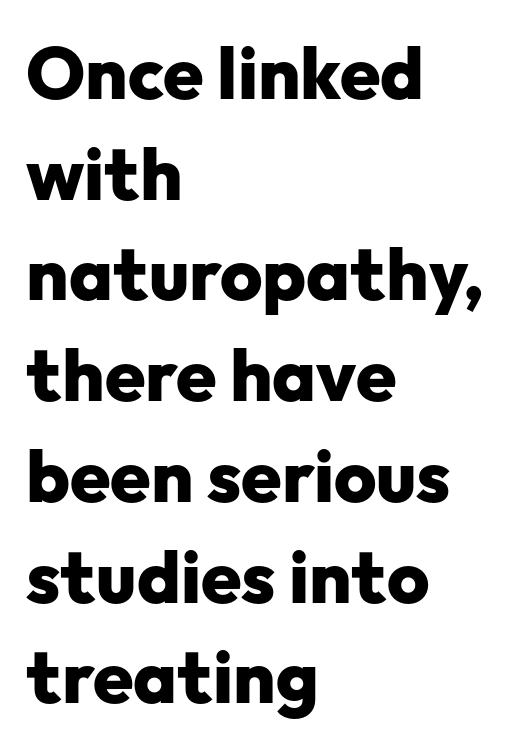
Q: Is the text bold? A: Yes.
Q: Is the text italic (slanted)? A: No, it is upright.
Q: Is the typeface a serif or a sans-serif typeface? A: Sans-serif.
Q: Is the text underlined? A: No.
Q: How is the paragraph aligned? A: Left-aligned.
Q: Is the spacing between letters normal or unusually wide? A: Normal.
Q: Is the spacing between lines tight, normal or loose? A: Normal.
Q: Width (condensed, normal, or wide)? A: Normal.
Q: Stroke contrast? A: Low.
Q: x-height? A: Medium.
Q: Monospaced? A: No.
